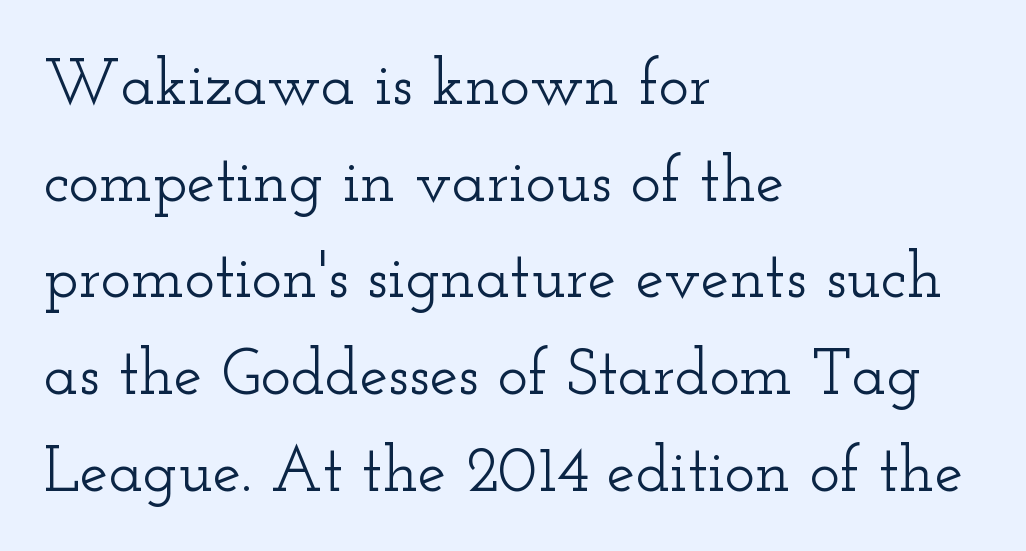
Q: Is the text italic (slanted)? A: No, it is upright.
Q: Is the typeface a serif or a sans-serif typeface? A: Serif.
Q: Is the text underlined? A: No.
Q: How is the paragraph aligned? A: Left-aligned.
Q: Is the spacing between letters normal or unusually wide? A: Normal.
Q: Is the spacing between lines tight, normal or loose? A: Normal.
Q: Width (condensed, normal, or wide)? A: Wide.
Q: Stroke contrast? A: Low.
Q: x-height? A: Small.
Q: Monospaced? A: No.
